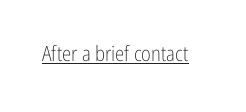
Q: Is the text bold? A: No.
Q: Is the text italic (slanted)? A: No, it is upright.
Q: Is the text underlined? A: Yes.
Q: Is the spacing between letters normal or unusually wide? A: Normal.
